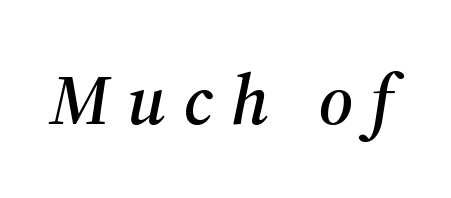
Q: Is the text italic (slanted)? A: Yes, it leans right by about 12 degrees.
Q: Is the typeface a serif or a sans-serif typeface? A: Serif.
Q: Is the text underlined? A: No.
Q: Is the spacing between letters normal or unusually wide? A: Unusually wide.
Q: Width (condensed, normal, or wide)? A: Normal.
Q: Stroke contrast? A: Medium.
Q: x-height? A: Medium.
Q: Monospaced? A: No.
